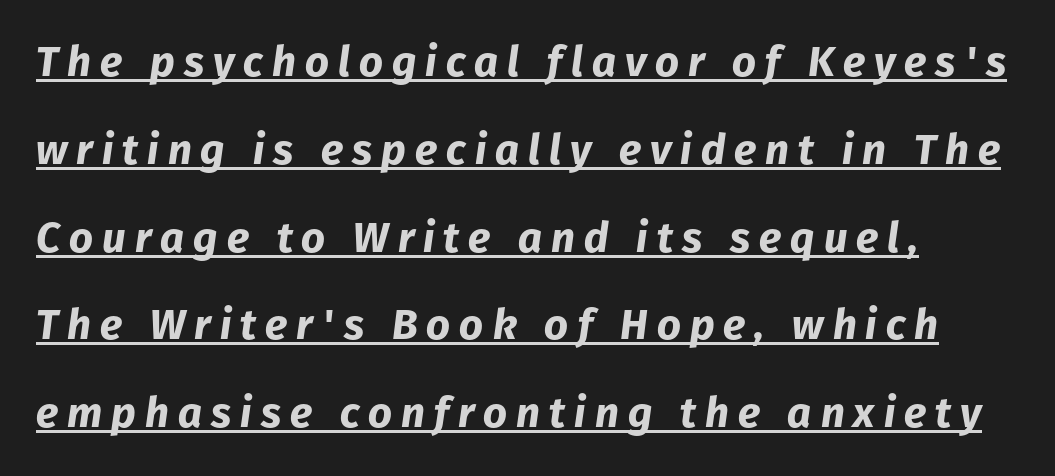
{"italic": "yes", "lean": "right", "slant_degrees": 8, "bold": "yes", "weight": "bold", "width": "normal", "stroke_contrast": "low", "x_height": "medium", "monospaced": "no", "underline": "yes", "align": "left", "line_spacing": "loose", "line_spacing_ratio": 2.09, "letter_spacing": "wide", "letter_spacing_em": 0.21, "glyph_px": 42}
